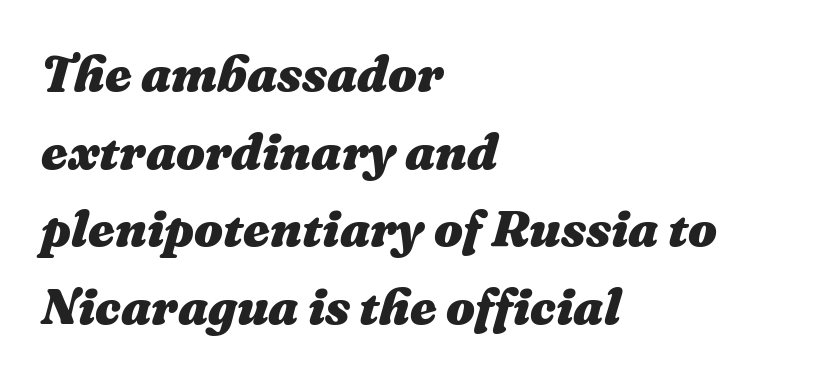
Q: Is the text bold? A: Yes.
Q: Is the text italic (slanted)? A: Yes, it leans right by about 16 degrees.
Q: Is the text underlined? A: No.
Q: How is the paragraph aligned? A: Left-aligned.
Q: Is the spacing between letters normal or unusually wide? A: Normal.
Q: Is the spacing between lines tight, normal or loose? A: Normal.
Q: Width (condensed, normal, or wide)? A: Normal.
Q: Stroke contrast? A: Medium.
Q: x-height? A: Medium.
Q: Monospaced? A: No.
